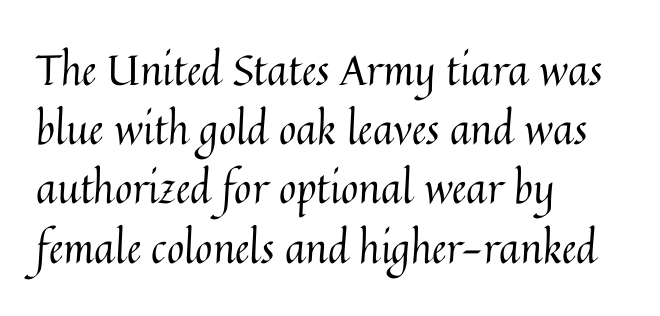
Q: Is the text bold? A: No.
Q: Is the text italic (slanted)? A: Yes.
Q: Is the text underlined? A: No.
Q: How is the paragraph aligned? A: Left-aligned.
Q: Is the spacing between letters normal or unusually wide? A: Normal.
Q: Is the spacing between lines tight, normal or loose? A: Normal.
Q: Width (condensed, normal, or wide)? A: Normal.
Q: Stroke contrast? A: Medium.
Q: x-height? A: Medium.
Q: Monospaced? A: No.
